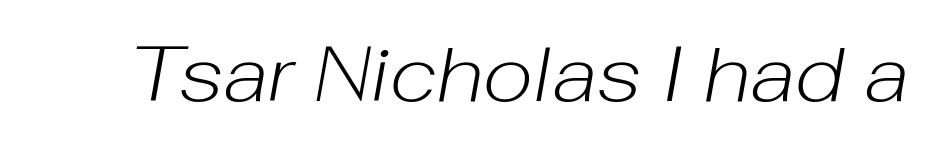
Q: Is the text bold? A: No.
Q: Is the text italic (slanted)? A: Yes, it leans right by about 10 degrees.
Q: Is the text underlined? A: No.
Q: Is the spacing between letters normal or unusually wide? A: Normal.
Q: Width (condensed, normal, or wide)? A: Normal.
Q: Stroke contrast? A: Low.
Q: x-height? A: Medium.
Q: Monospaced? A: No.
